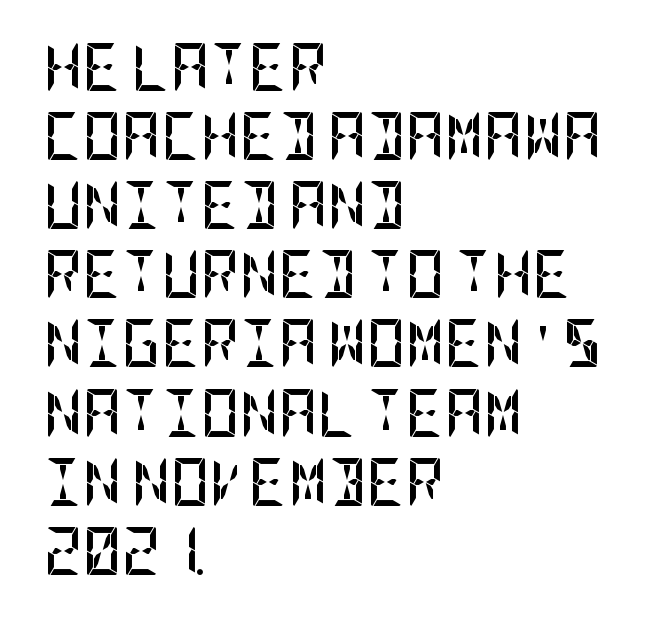
Regarding leading, the lines here are spaced in the standard way. Compared with a centered layout, this one pins lines to the left instead. The face used here has the dense, thick strokes of a bold. Beneath every word, the page is bare. If you drew a line through each stem, it would be perfectly vertical.
